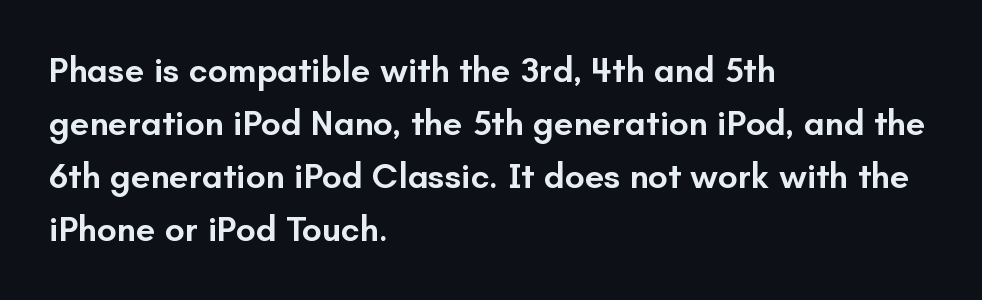
{"serif": "no", "italic": "no", "bold": "semi", "weight": "semibold", "width": "normal", "stroke_contrast": "low", "x_height": "small", "monospaced": "no", "underline": "no", "align": "left", "line_spacing": "normal", "line_spacing_ratio": 1.51, "letter_spacing": "normal", "letter_spacing_em": 0.0, "glyph_px": 35}
